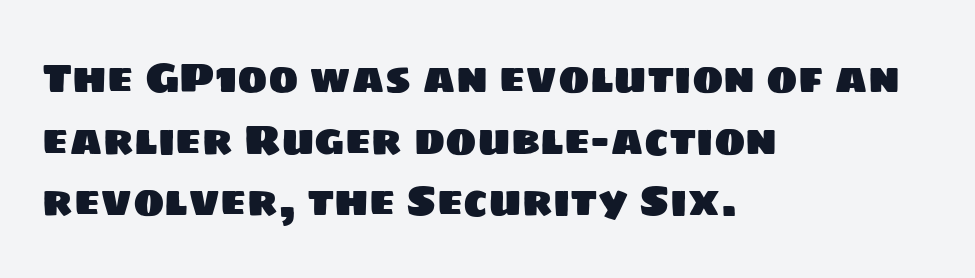
{"serif": "no", "width": "normal", "stroke_contrast": "low", "x_height": "large", "monospaced": "no", "underline": "no", "align": "left", "line_spacing": "normal", "line_spacing_ratio": 1.47, "letter_spacing": "normal", "letter_spacing_em": 0.0, "glyph_px": 42}
